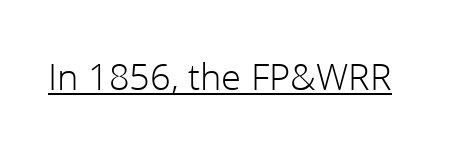
The image shows 39 px light sans-serif type, upright; set normal letter spacing, underlined; low stroke contrast and a medium x-height.
